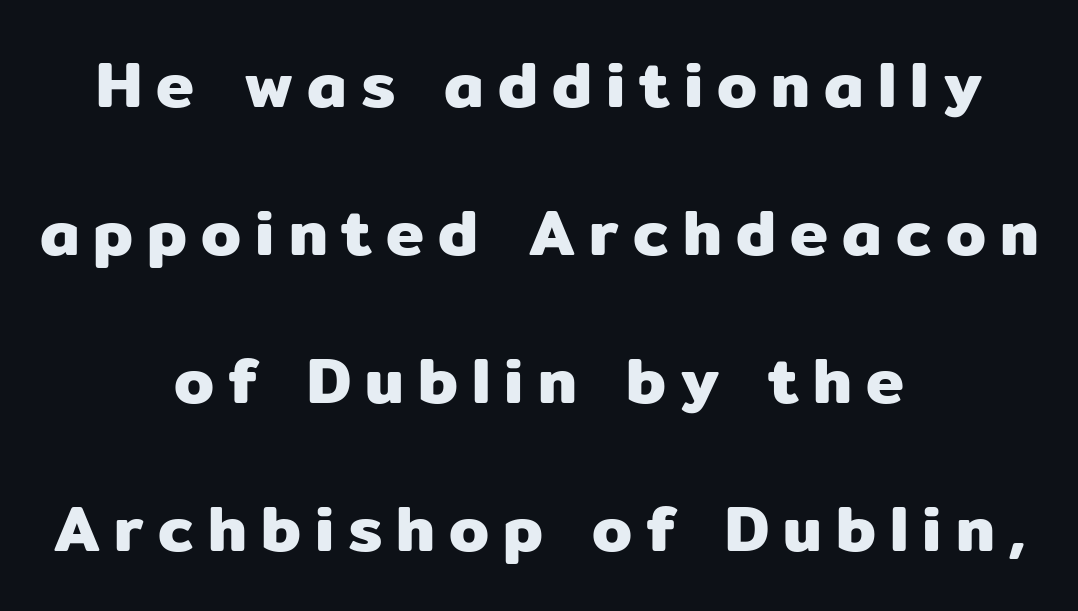
The image shows 64 px sans-serif type, upright; set centered, loose line spacing (2.31x), unusually wide letter spacing (+0.22 em), not underlined; low stroke contrast and a medium x-height.
